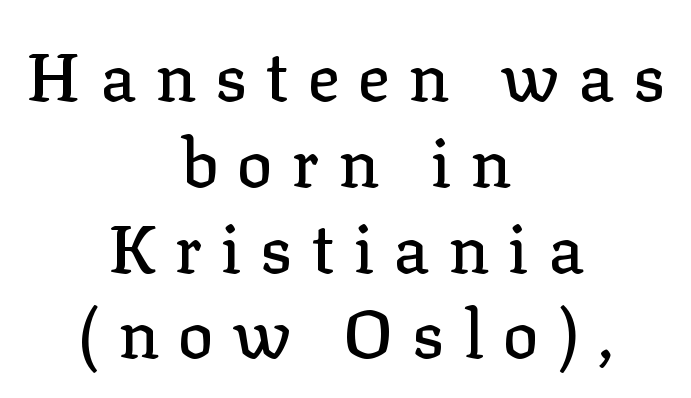
{"serif": "yes", "italic": "no", "width": "normal", "stroke_contrast": "low", "x_height": "medium", "monospaced": "no", "underline": "no", "align": "center", "line_spacing": "normal", "line_spacing_ratio": 1.28, "letter_spacing": "wide", "letter_spacing_em": 0.28, "glyph_px": 67}
